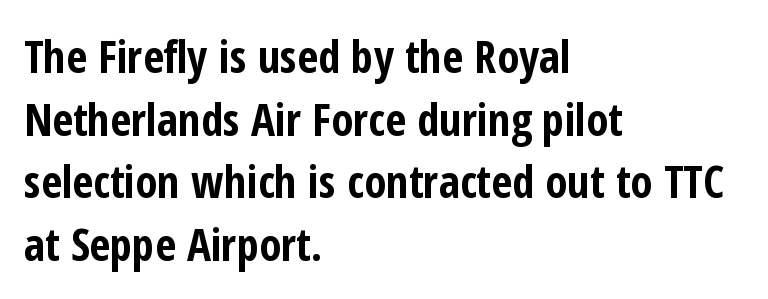
The image shows 45 px bold, condensed sans-serif type, upright; set left-aligned, normal line spacing (1.39x), normal letter spacing, not underlined; low stroke contrast and a medium x-height.
